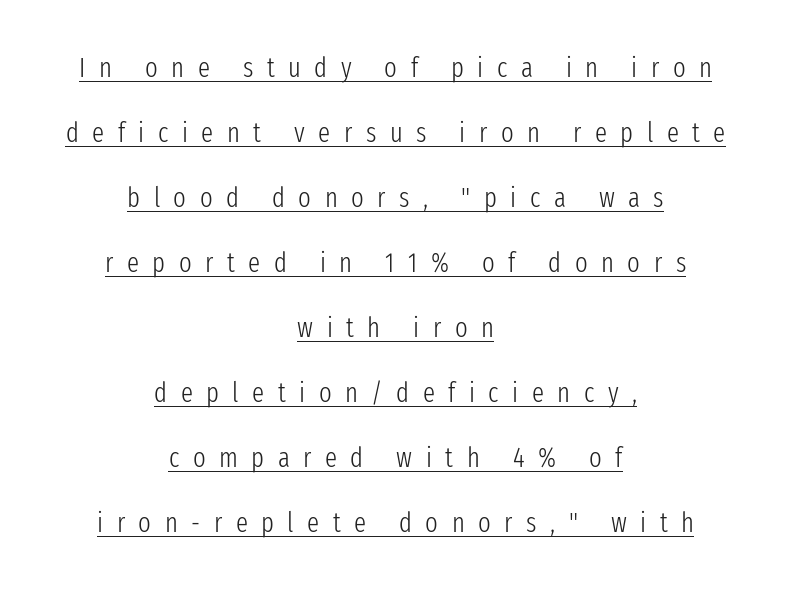
A light-to-regular cut is what we see here. Is there any slant? The stems are plumb. Layout note: lines centered. The face used here appears with an underline applied. The passage shown has open, widely tracked lettering throughout.
